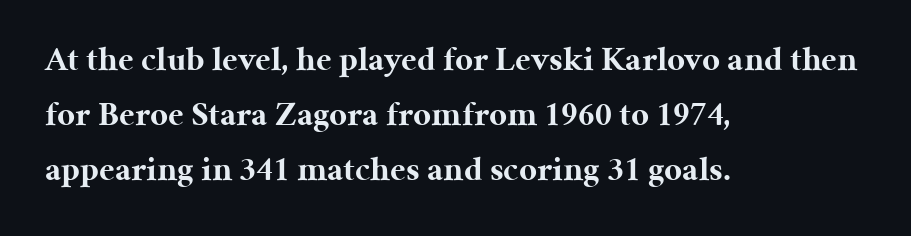
The image shows 35 px bold serif type, upright; set left-aligned, normal line spacing (1.57x), normal letter spacing, not underlined; medium stroke contrast and a medium x-height.
